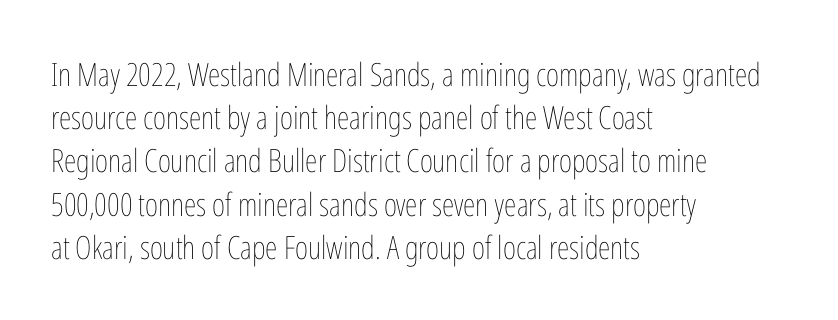
{"italic": "no", "bold": "no", "weight": "thin", "width": "condensed", "stroke_contrast": "low", "x_height": "medium", "monospaced": "no", "underline": "no", "align": "left", "line_spacing": "normal", "line_spacing_ratio": 1.35, "letter_spacing": "normal", "letter_spacing_em": 0.0, "glyph_px": 32}
